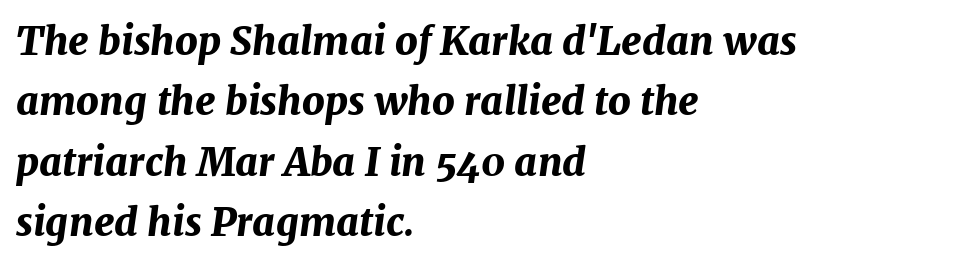
The image shows 39 px bold type, italic (leaning right); set left-aligned, normal line spacing (1.55x), normal letter spacing, not underlined; medium stroke contrast and a medium x-height.
